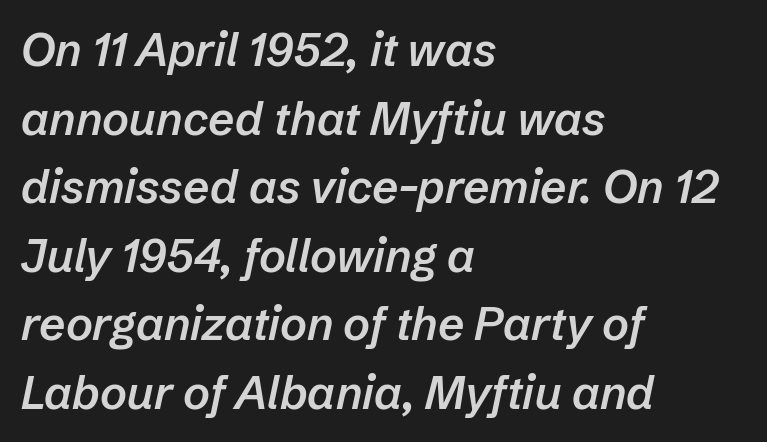
Each letter keeps its own natural width here, so spacing adapts to shape. The rendering uses a moderate line-height, typical for paragraphs. The lines in this sample share a left origin and differ only in where they stop. These lines keep a tight, regular rhythm from letter to letter. This is moderately heavy type, rendered in semibold.
